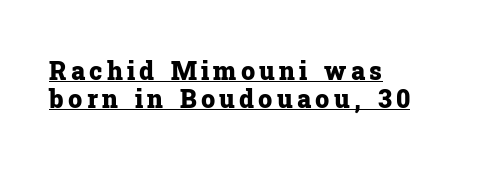
The image shows 25 px bold type, upright; set left-aligned, tight line spacing (1.11x), underlined.
